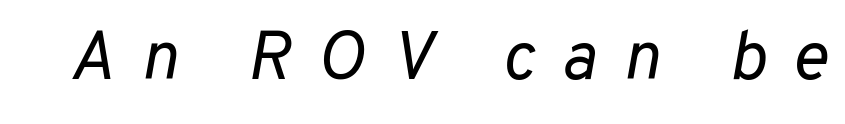
{"italic": "yes", "lean": "right", "slant_degrees": 10, "bold": "no", "weight": "regular", "width": "normal", "stroke_contrast": "low", "x_height": "medium", "monospaced": "no", "underline": "no", "letter_spacing": "wide", "letter_spacing_em": 0.38, "glyph_px": 69}
